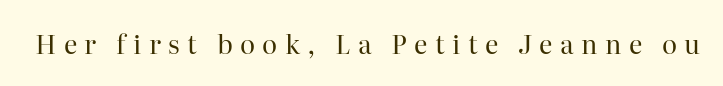
{"italic": "no", "bold": "no", "underline": "no", "letter_spacing": "wide", "letter_spacing_em": 0.28, "glyph_px": 26}
